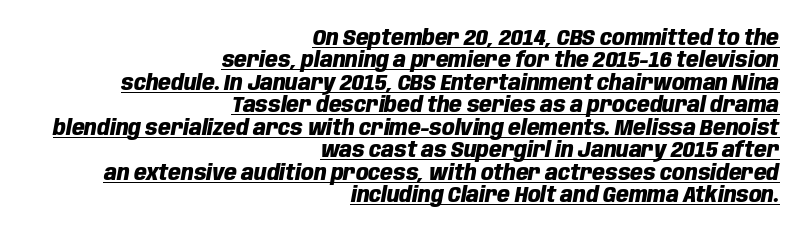
{"italic": "yes", "lean": "right", "slant_degrees": 10, "bold": "yes", "underline": "yes", "align": "right", "line_spacing": "tight", "line_spacing_ratio": 1.02, "letter_spacing": "normal", "letter_spacing_em": 0.0, "glyph_px": 22}
